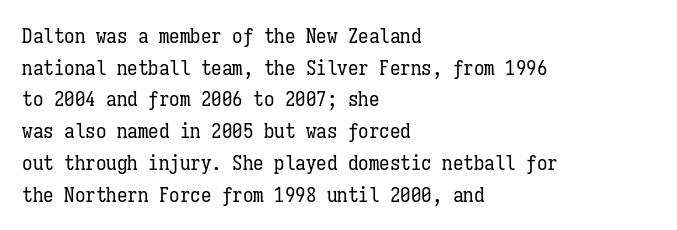
Q: Is the text bold? A: No.
Q: Is the text italic (slanted)? A: No, it is upright.
Q: Is the text underlined? A: No.
Q: How is the paragraph aligned? A: Left-aligned.
Q: Is the spacing between letters normal or unusually wide? A: Normal.
Q: Is the spacing between lines tight, normal or loose? A: Normal.
